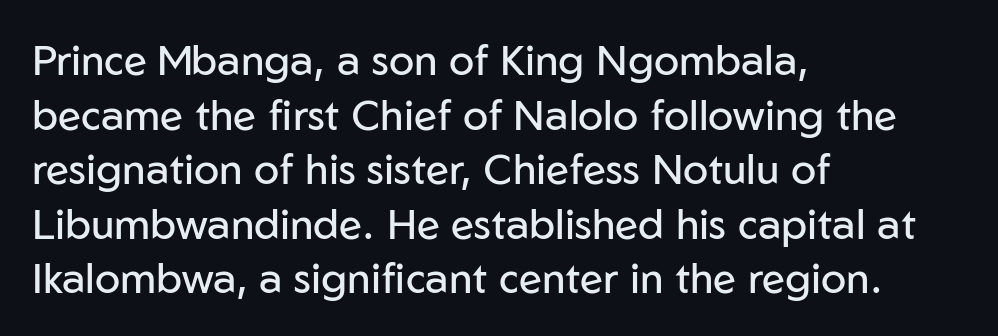
{"serif": "no", "italic": "no", "bold": "no", "weight": "regular", "width": "normal", "stroke_contrast": "low", "x_height": "medium", "monospaced": "no", "underline": "no", "align": "left", "line_spacing": "normal", "line_spacing_ratio": 1.3, "letter_spacing": "normal", "letter_spacing_em": 0.0, "glyph_px": 42}
